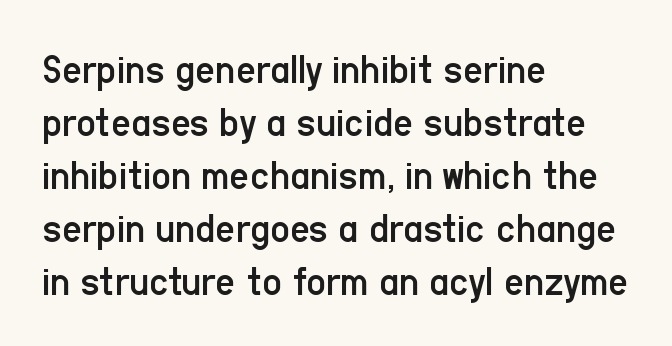
Is there any slant? The stems are plumb. The glyphs in this specimen are sans serif. The lines are quadded left. Note the varied advance widths — an 'i' is clearly narrower than an 'm'. Type without underlining.
